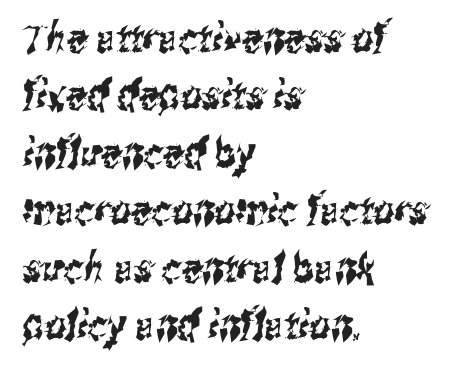
The image shows 41 px condensed sans-serif type; set left-aligned, normal line spacing (1.4x), normal letter spacing, not underlined; medium stroke contrast and a medium x-height.
